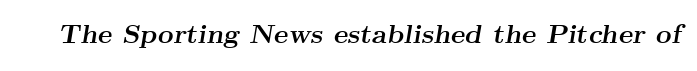
Each word holds together tightly as a unit, with standard inter-letter gaps. How heavy is the stroke? Heavy — this is a bold. These lines were composed using italics. Nobody drew a line under any word here.
